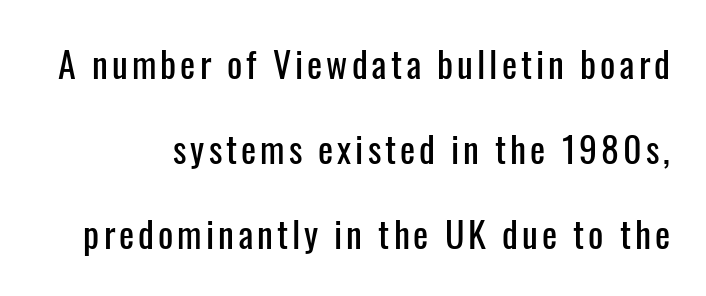
Q: Is the text italic (slanted)? A: No, it is upright.
Q: Is the typeface a serif or a sans-serif typeface? A: Sans-serif.
Q: Is the text underlined? A: No.
Q: Is the spacing between lines tight, normal or loose? A: Loose.
Q: Width (condensed, normal, or wide)? A: Condensed.
Q: Stroke contrast? A: Low.
Q: x-height? A: Medium.
Q: Monospaced? A: No.
